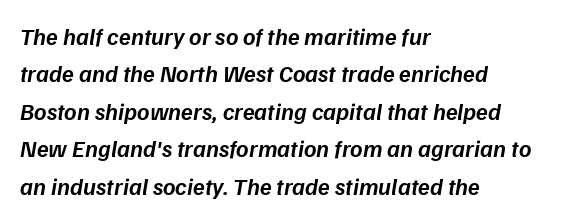
{"italic": "yes", "lean": "right", "slant_degrees": 9, "bold": "semi", "underline": "no", "align": "left", "line_spacing": "normal", "line_spacing_ratio": 1.56, "letter_spacing": "normal", "letter_spacing_em": 0.0, "glyph_px": 24}
